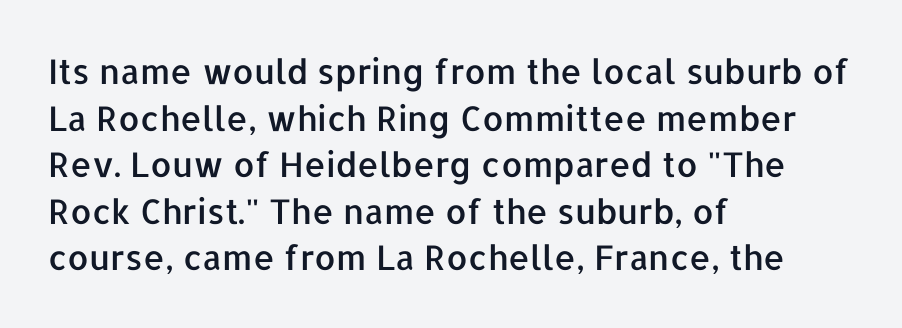
{"serif": "no", "italic": "no", "width": "normal", "stroke_contrast": "low", "x_height": "medium", "monospaced": "no", "underline": "no", "align": "left", "line_spacing": "normal", "line_spacing_ratio": 1.37, "letter_spacing": "normal", "letter_spacing_em": 0.0, "glyph_px": 34}
